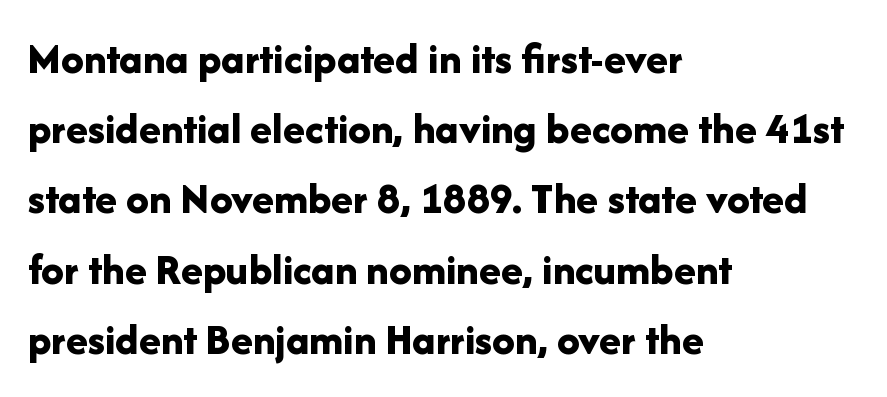
The image shows 45 px bold sans-serif type, upright; set left-aligned, normal line spacing (1.56x), normal letter spacing, not underlined; low stroke contrast and a medium x-height.
